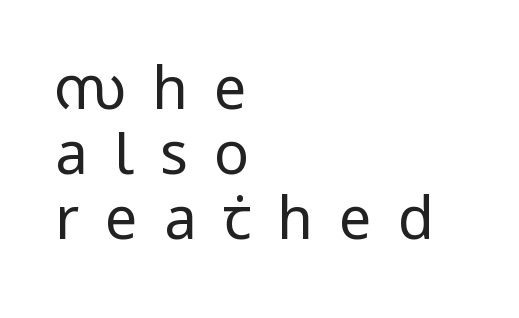
{"serif": "no", "italic": "no", "bold": "no", "weight": "regular", "width": "condensed", "stroke_contrast": "low", "x_height": "large", "monospaced": "no", "underline": "no", "align": "left", "line_spacing": "tight", "line_spacing_ratio": 1.12, "letter_spacing": "wide", "letter_spacing_em": 0.45, "glyph_px": 58}
